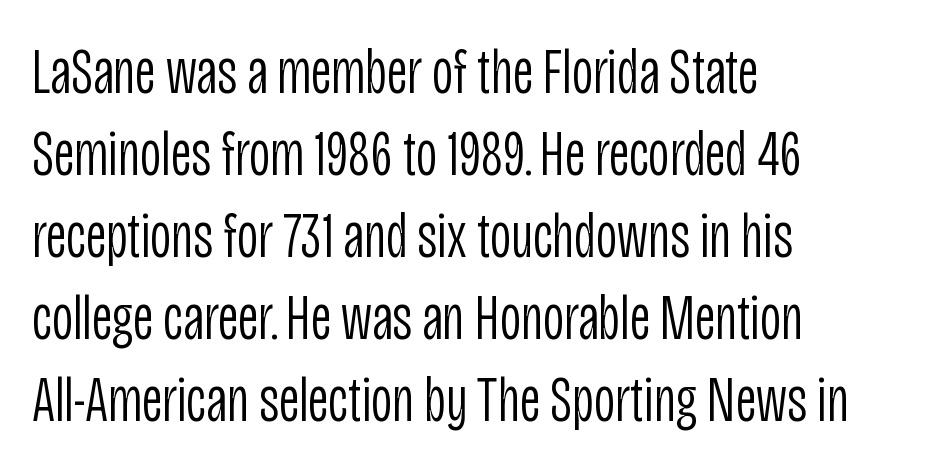
{"serif": "no", "italic": "no", "bold": "no", "weight": "light", "width": "condensed", "stroke_contrast": "low", "x_height": "large", "monospaced": "no", "underline": "no", "align": "left", "line_spacing": "normal", "line_spacing_ratio": 1.26, "letter_spacing": "normal", "letter_spacing_em": 0.0, "glyph_px": 65}
